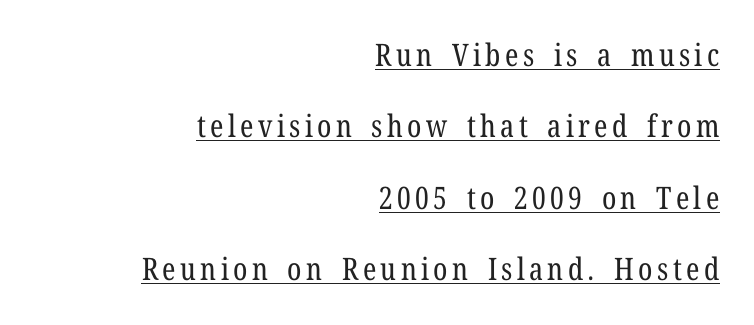
Yep, those are serifs on the letters. Horizontally, the lines are justified to the trailing edge only. The letters advance in unequal steps, a hallmark of proportional type. Is there any slant? The stems are plumb. Weight: regular or lighter.
